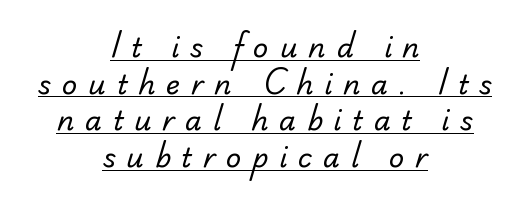
{"bold": "no", "underline": "yes", "align": "center", "line_spacing": "normal", "line_spacing_ratio": 1.36, "letter_spacing": "wide", "letter_spacing_em": 0.4, "glyph_px": 27}
